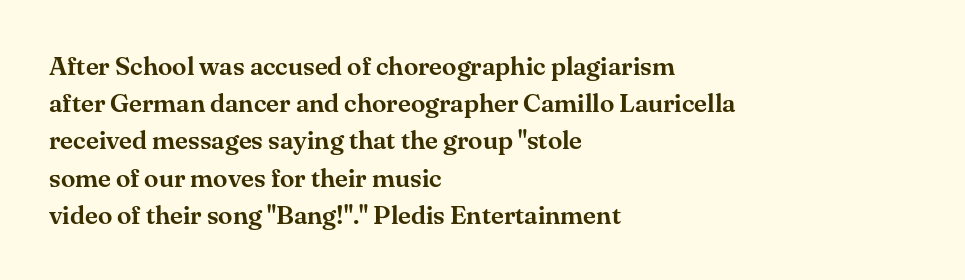
Q: Is the text italic (slanted)? A: No, it is upright.
Q: Is the text underlined? A: No.
Q: How is the paragraph aligned? A: Left-aligned.
Q: Is the spacing between letters normal or unusually wide? A: Normal.
Q: Is the spacing between lines tight, normal or loose? A: Normal.
